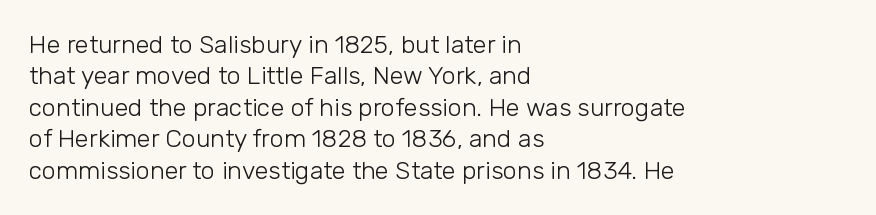
The image shows 25 px text type, upright; set left-aligned, normal line spacing (1.26x), normal letter spacing, not underlined.
